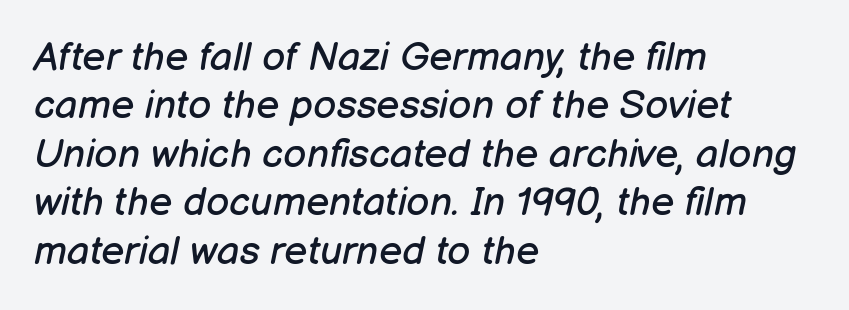
Q: Is the text bold? A: No.
Q: Is the text italic (slanted)? A: Yes, it leans right by about 12 degrees.
Q: Is the text underlined? A: No.
Q: How is the paragraph aligned? A: Left-aligned.
Q: Is the spacing between letters normal or unusually wide? A: Normal.
Q: Width (condensed, normal, or wide)? A: Normal.
Q: Stroke contrast? A: Low.
Q: x-height? A: Medium.
Q: Monospaced? A: No.
